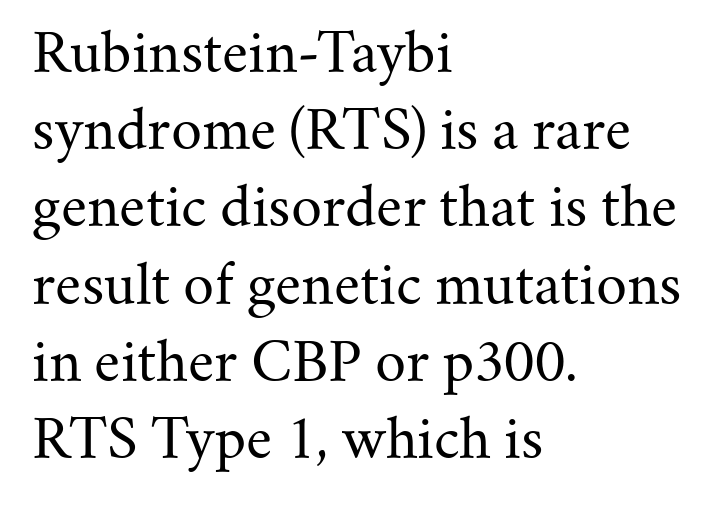
The image shows 54 px regular-weight serif type, upright; set left-aligned, normal line spacing (1.43x), normal letter spacing, not underlined; medium stroke contrast and a small x-height.
